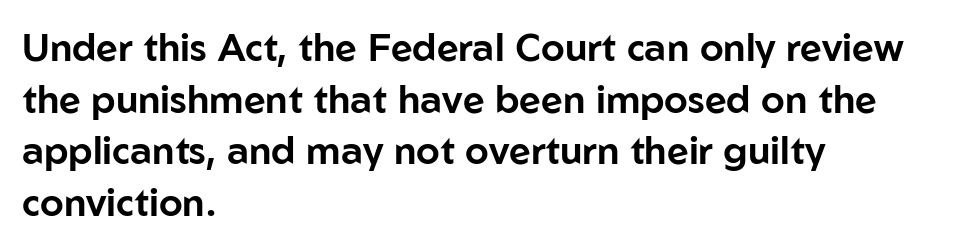
Q: Is the text italic (slanted)? A: No, it is upright.
Q: Is the typeface a serif or a sans-serif typeface? A: Sans-serif.
Q: Is the text underlined? A: No.
Q: How is the paragraph aligned? A: Left-aligned.
Q: Is the spacing between letters normal or unusually wide? A: Normal.
Q: Is the spacing between lines tight, normal or loose? A: Normal.
Q: Width (condensed, normal, or wide)? A: Normal.
Q: Stroke contrast? A: Low.
Q: x-height? A: Medium.
Q: Monospaced? A: No.
